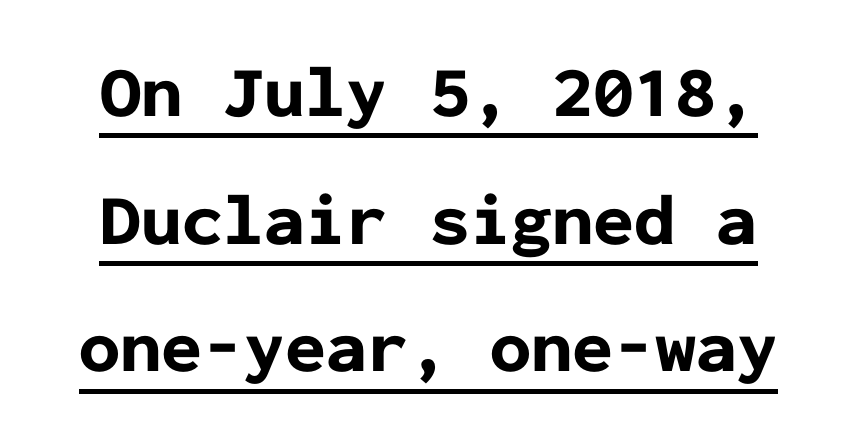
{"serif": "no", "italic": "no", "bold": "yes", "weight": "bold", "width": "normal", "stroke_contrast": "low", "x_height": "medium", "monospaced": "yes", "underline": "yes", "line_spacing_ratio": 1.75, "letter_spacing": "normal", "letter_spacing_em": 0.0, "glyph_px": 73}
